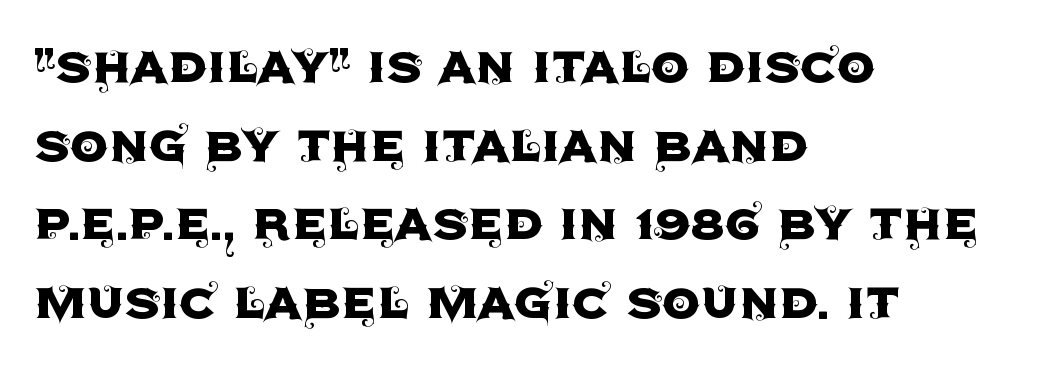
Q: Is the text italic (slanted)? A: No, it is upright.
Q: Is the typeface a serif or a sans-serif typeface? A: Sans-serif.
Q: Is the text underlined? A: No.
Q: How is the paragraph aligned? A: Left-aligned.
Q: Is the spacing between letters normal or unusually wide? A: Normal.
Q: Is the spacing between lines tight, normal or loose? A: Normal.
Q: Width (condensed, normal, or wide)? A: Normal.
Q: x-height? A: Large.
Q: Monospaced? A: No.
